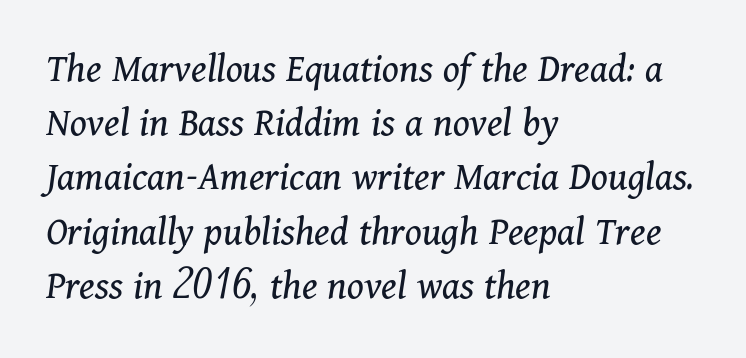
{"serif": "yes", "italic": "yes", "lean": "right", "slant_degrees": 11, "bold": "no", "weight": "regular", "width": "normal", "stroke_contrast": "medium", "x_height": "medium", "monospaced": "no", "underline": "no", "align": "left", "line_spacing": "normal", "line_spacing_ratio": 1.29, "letter_spacing": "normal", "letter_spacing_em": 0.0, "glyph_px": 42}
